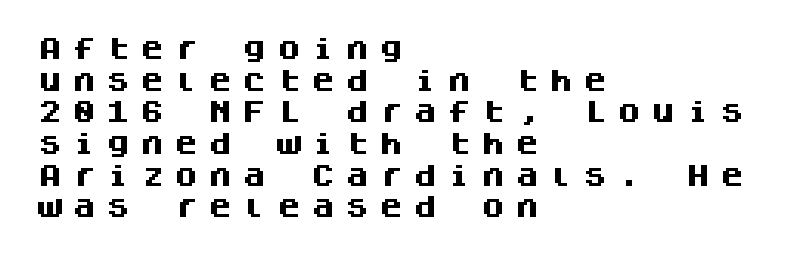
{"italic": "no", "bold": "yes", "underline": "no", "align": "left", "line_spacing": "normal", "line_spacing_ratio": 1.32, "letter_spacing": "wide", "letter_spacing_em": 0.42, "glyph_px": 24}
